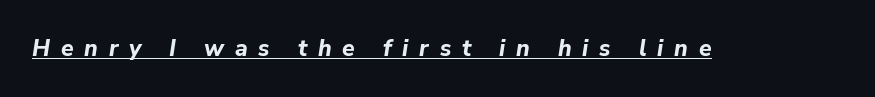
{"italic": "yes", "lean": "right", "slant_degrees": 9, "bold": "yes", "underline": "yes", "letter_spacing": "wide", "letter_spacing_em": 0.47, "glyph_px": 23}
